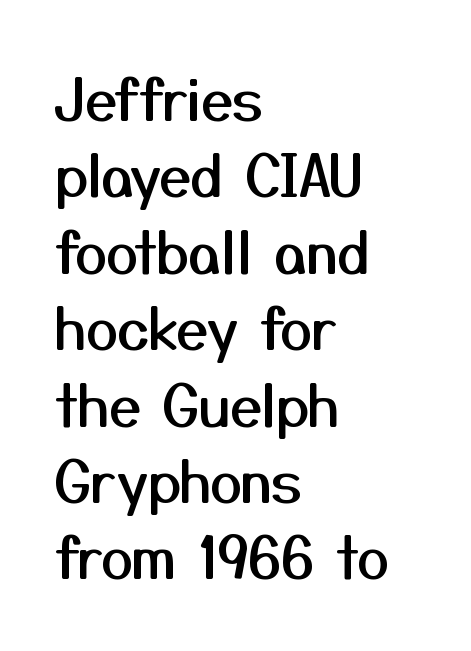
The image shows 57 px sans-serif type, upright; set left-aligned, normal line spacing (1.34x), normal letter spacing, not underlined; medium stroke contrast and a medium x-height.
